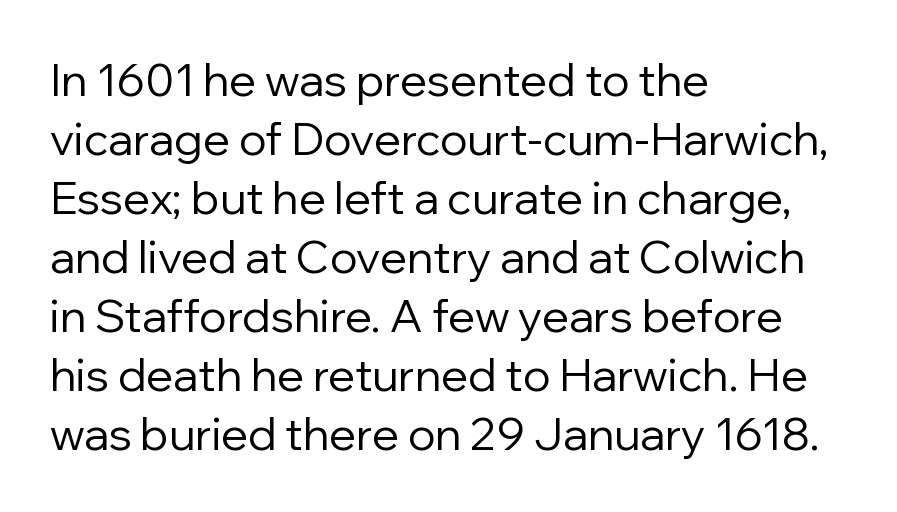
The image shows 45 px regular-weight sans-serif type, upright; set left-aligned, normal line spacing (1.31x), normal letter spacing, not underlined; low stroke contrast and a medium x-height.
